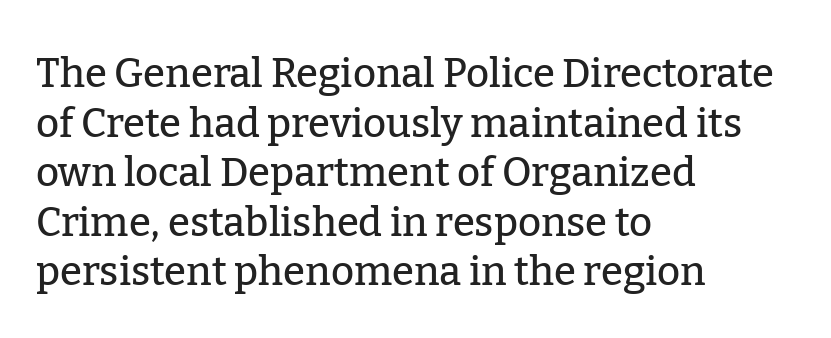
Q: Is the text italic (slanted)? A: No, it is upright.
Q: Is the typeface a serif or a sans-serif typeface? A: Serif.
Q: Is the text underlined? A: No.
Q: How is the paragraph aligned? A: Left-aligned.
Q: Is the spacing between letters normal or unusually wide? A: Normal.
Q: Width (condensed, normal, or wide)? A: Normal.
Q: Stroke contrast? A: Low.
Q: x-height? A: Medium.
Q: Monospaced? A: No.
